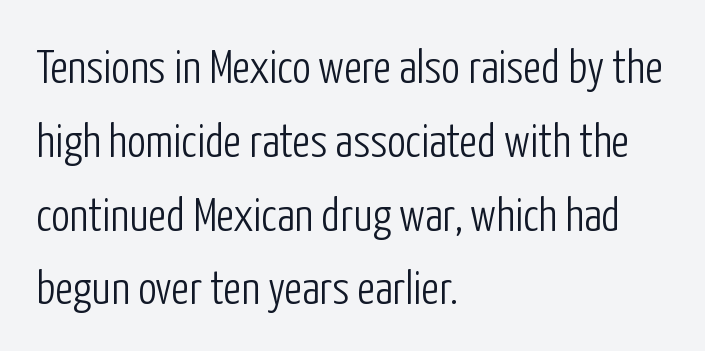
{"serif": "no", "italic": "no", "bold": "no", "weight": "light", "width": "condensed", "stroke_contrast": "low", "x_height": "medium", "monospaced": "no", "underline": "no", "align": "left", "line_spacing": "normal", "line_spacing_ratio": 1.57, "letter_spacing": "normal", "letter_spacing_em": 0.0, "glyph_px": 47}
